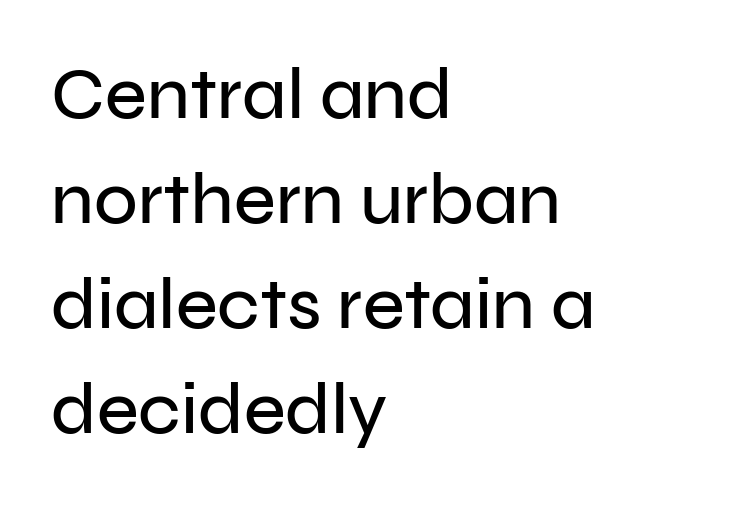
The image shows 72 px sans-serif type, upright; set left-aligned, normal line spacing (1.46x), normal letter spacing, not underlined; low stroke contrast and a medium x-height.
